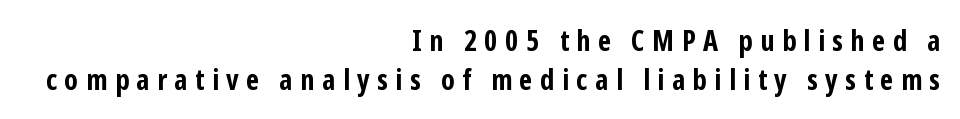
Does the copy run flush right? Yes — the right margin is perfectly even. The foot of each line stays bare and open. The letters are bold, with thick, heavy strokes. Nope, not italic — everything's standing straight. Does the type have serifs? No, each stem ends abruptly.
